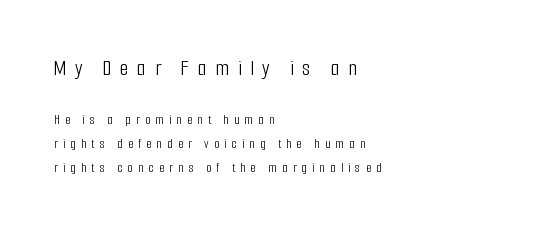
Q: Is the text bold? A: No.
Q: Is the text italic (slanted)? A: No, it is upright.
Q: Is the text underlined? A: No.
Q: How is the paragraph aligned? A: Left-aligned.
Q: Is the spacing between letters normal or unusually wide? A: Unusually wide.
Q: Is the spacing between lines tight, normal or loose? A: Normal.
Q: Which block of text is set in a larger size, the first (top) or the second (bottom)? A: The first (top) one.
